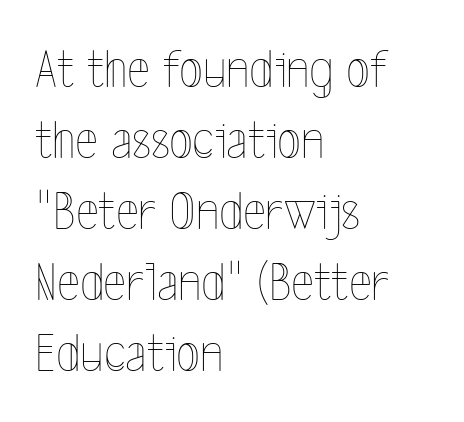
The lettering holds an erect, upright posture throughout. The paragraph shown leans on its left margin. Underline: absent. The characters are drawn with everyday or finer stroke widths. Nothing unusual about the tracking: characters are spaced as the font intends. Line spacing here is normal.
